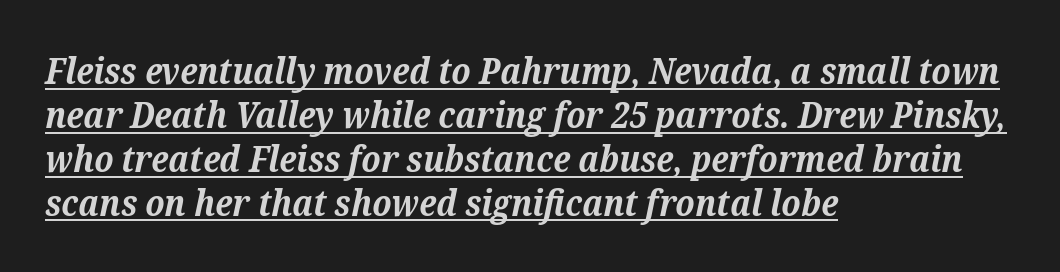
{"serif": "yes", "italic": "yes", "lean": "right", "slant_degrees": 12, "bold": "yes", "weight": "bold", "width": "normal", "stroke_contrast": "medium", "x_height": "medium", "monospaced": "no", "underline": "yes", "align": "left", "line_spacing_ratio": 1.22, "letter_spacing": "normal", "letter_spacing_em": 0.0, "glyph_px": 36}
